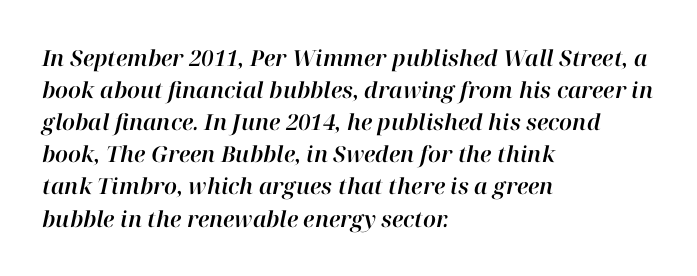
The tracking reads as untouched default to a designer's eye. Each row of text sits above clean, open space. The axis of the letterforms is tilted away from vertical. Left-aligned paragraph, ragged on the right.
